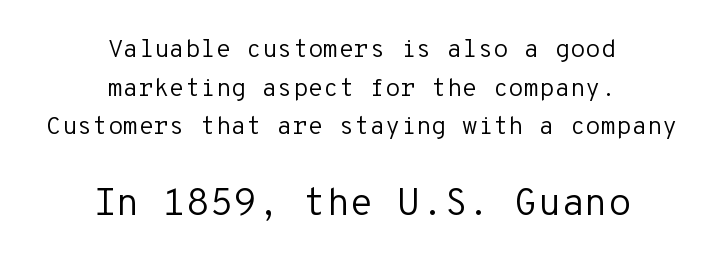
The image shows 38 px regular-weight sans-serif type, upright, monospaced; set centered, normal line spacing (1.55x), normal letter spacing, not underlined; the second (bottom) block is 1.52x larger; low stroke contrast and a medium x-height.
